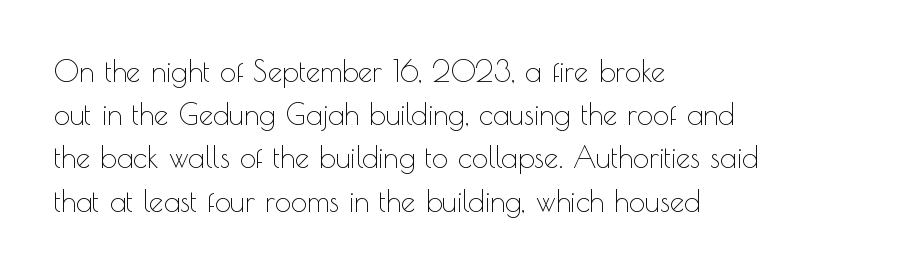
The paragraph shown leans on its left margin. Examine the stroke ends and you'll find no serifs. Letters rest on an invisible, unmarked baseline. The passage shown has conventional tracking throughout. Baseline-to-baseline distance is the conventional proportion of letter height. Spacing verdict: proportional, widths tailored to each character.
